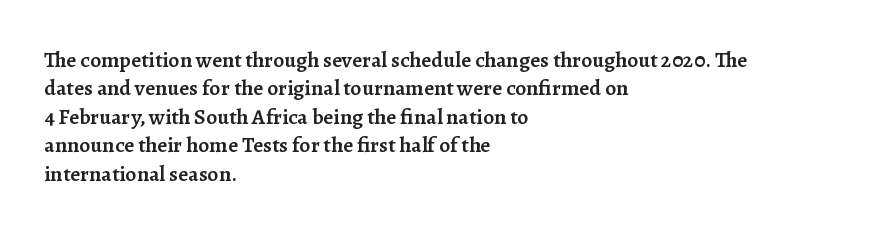
The image shows 22 px text type, upright; set left-aligned, normal line spacing (1.29x), normal letter spacing, not underlined.
